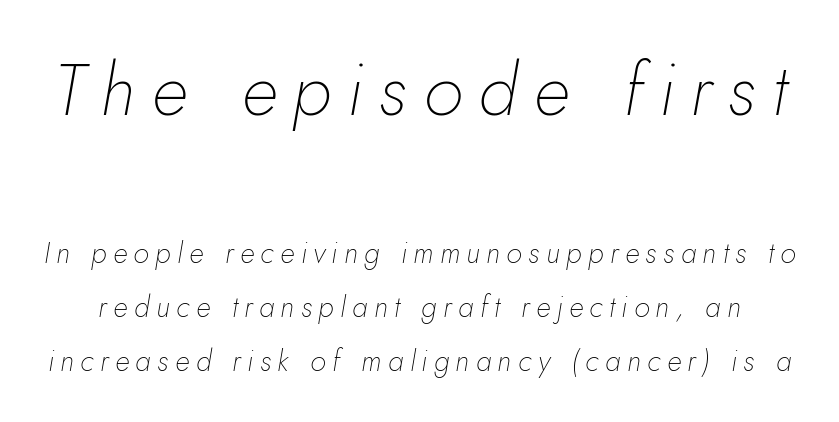
Q: Is the text bold? A: No.
Q: Is the text italic (slanted)? A: Yes, it leans right by about 10 degrees.
Q: Is the text underlined? A: No.
Q: Is the spacing between letters normal or unusually wide? A: Unusually wide.
Q: Which block of text is set in a larger size, the first (top) or the second (bottom)? A: The first (top) one.
Q: Width (condensed, normal, or wide)? A: Normal.
Q: Stroke contrast? A: Low.
Q: x-height? A: Small.
Q: Monospaced? A: No.
